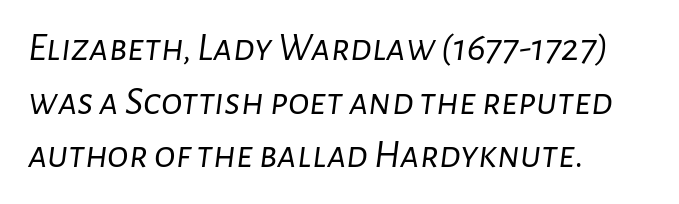
{"italic": "yes", "lean": "right", "slant_degrees": 7, "bold": "no", "weight": "light", "width": "normal", "stroke_contrast": "low", "x_height": "medium", "monospaced": "no", "underline": "no", "align": "left", "line_spacing": "normal", "line_spacing_ratio": 1.34, "letter_spacing": "normal", "letter_spacing_em": 0.0, "glyph_px": 40}
